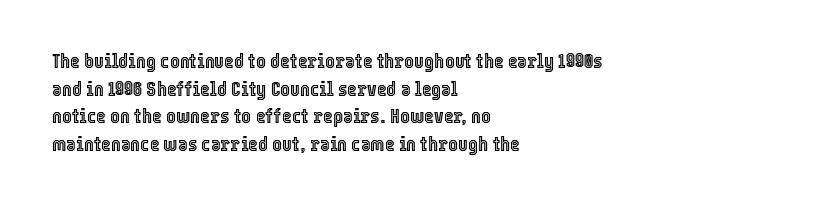
{"italic": "no", "underline": "no", "align": "left", "line_spacing": "normal", "line_spacing_ratio": 1.32, "letter_spacing": "normal", "letter_spacing_em": 0.0, "glyph_px": 21}
